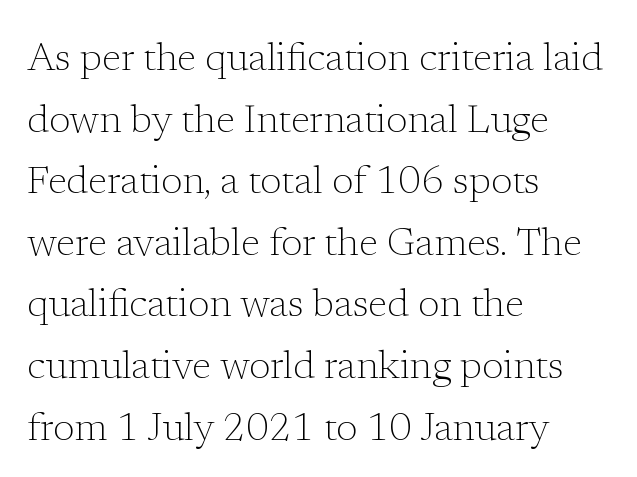
Weight class: somewhere from thin through regular. The letters advance in unequal steps, a hallmark of proportional type. The glyphs in this specimen are seriffed. These lines stack with their left ends in a neat column.
